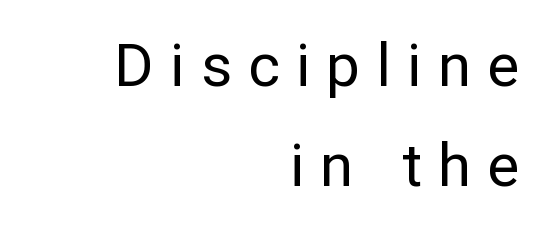
This rendering features lettering with no underline. The font sits on the lighter half of the weight spectrum, regular included. Are there feet on the stems? There aren't — it's a sans. The passage shown is typed in a proportional face where columns would drift.
